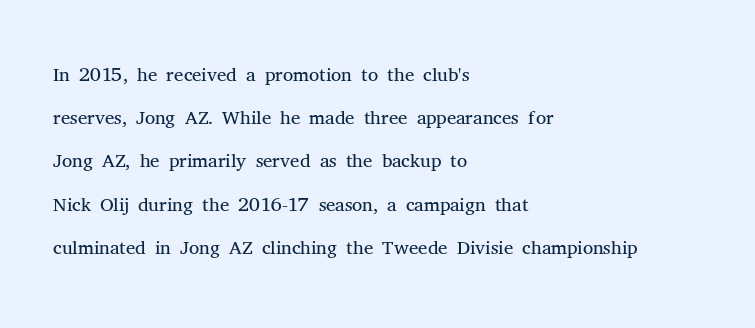
{"serif": "yes", "italic": "no", "bold": "no", "weight": "light", "width": "normal", "stroke_contrast": "medium", "x_height": "medium", "monospaced": "no", "underline": "no", "align": "left", "line_spacing": "normal", "line_spacing_ratio": 1.49, "letter_spacing": "normal", "letter_spacing_em": 0.0, "glyph_px": 29}
